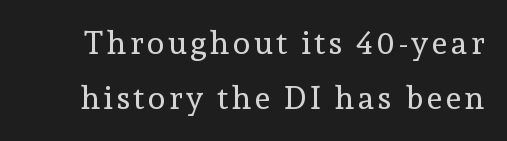
Regarding serifs, this sample has them. Rendered with straight, roman letterforms. Underline: absent. Proportional: the letters do not fall into vertical columns. Letters have the restrained weight of plain body copy at most.
